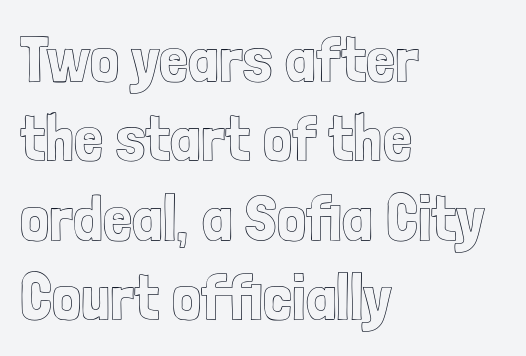
The image shows 65 px condensed type, upright; set left-aligned, line spacing 1.22x, normal letter spacing, not underlined; a medium x-height.
